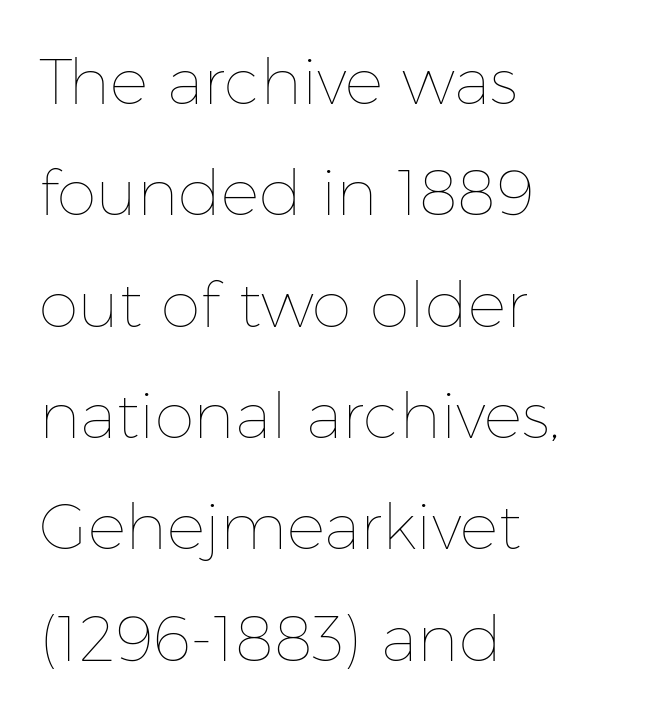
The image shows 64 px thin type, upright; set left-aligned, line spacing 1.74x, normal letter spacing, not underlined; low stroke contrast and a medium x-height.
